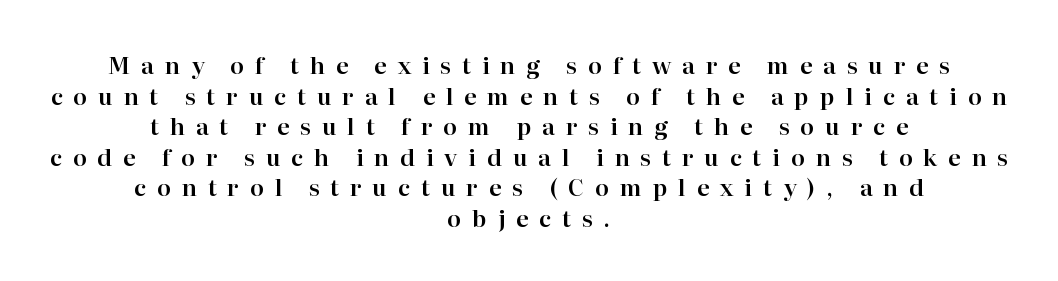
{"italic": "no", "underline": "no", "align": "center", "line_spacing": "normal", "line_spacing_ratio": 1.33, "letter_spacing": "wide", "letter_spacing_em": 0.47, "glyph_px": 23}
